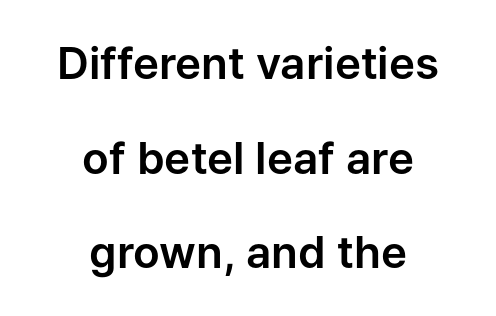
Q: Is the text italic (slanted)? A: No, it is upright.
Q: Is the typeface a serif or a sans-serif typeface? A: Sans-serif.
Q: Is the text underlined? A: No.
Q: How is the paragraph aligned? A: Centered.
Q: Is the spacing between letters normal or unusually wide? A: Normal.
Q: Is the spacing between lines tight, normal or loose? A: Loose.
Q: Width (condensed, normal, or wide)? A: Normal.
Q: Stroke contrast? A: Low.
Q: x-height? A: Medium.
Q: Monospaced? A: No.
